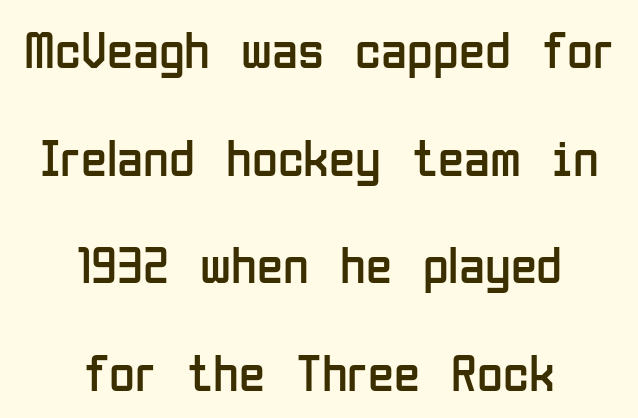
Q: Is the text bold? A: No.
Q: Is the text italic (slanted)? A: No, it is upright.
Q: Is the typeface a serif or a sans-serif typeface? A: Sans-serif.
Q: Is the text underlined? A: No.
Q: How is the paragraph aligned? A: Centered.
Q: Is the spacing between letters normal or unusually wide? A: Normal.
Q: Is the spacing between lines tight, normal or loose? A: Loose.
Q: Width (condensed, normal, or wide)? A: Condensed.
Q: Stroke contrast? A: Low.
Q: x-height? A: Medium.
Q: Monospaced? A: No.
